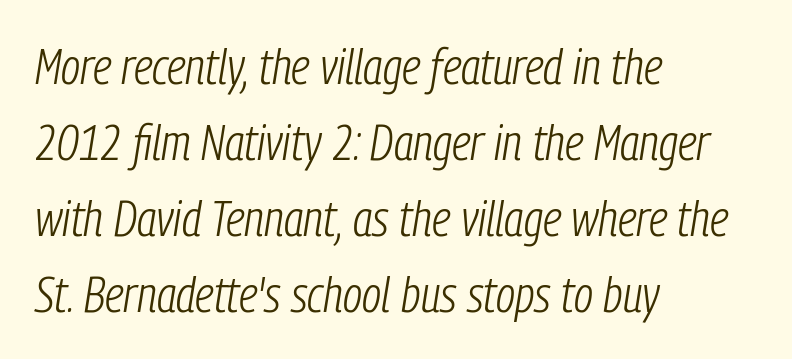
Varying glyph widths throughout — classic text-font behaviour. The space beneath each line is pristine and unruled. In terms of letterspacing, this is plain default setting. Where is the straight margin? On the left. The face used here has a pronounced slope to its letters.
